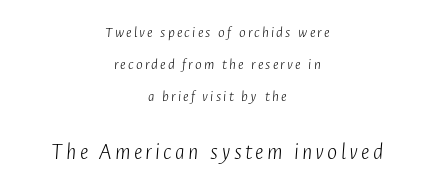
{"italic": "yes", "lean": "right", "slant_degrees": 4, "bold": "no", "underline": "no", "align": "center", "line_spacing": "loose", "line_spacing_ratio": 1.99, "larger_block": "second", "size_ratio": 1.5, "glyph_px": 24}
